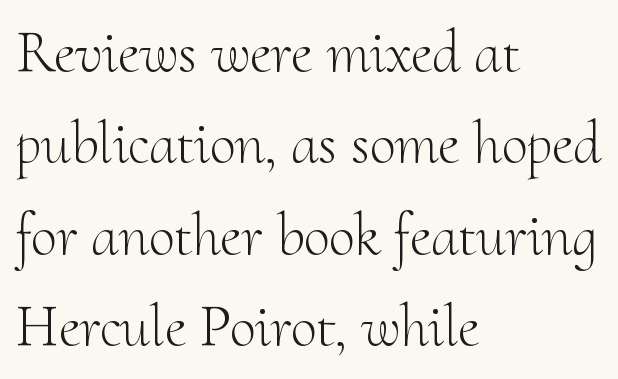
{"serif": "yes", "italic": "no", "bold": "no", "weight": "light", "width": "normal", "stroke_contrast": "medium", "x_height": "small", "monospaced": "no", "underline": "no", "align": "left", "line_spacing": "normal", "line_spacing_ratio": 1.55, "letter_spacing": "normal", "letter_spacing_em": 0.0, "glyph_px": 59}
